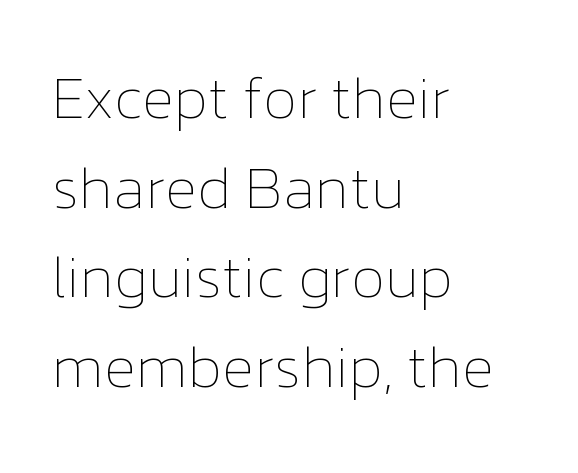
The image shows 59 px thin type, upright; set left-aligned, normal line spacing (1.52x), normal letter spacing, not underlined; low stroke contrast and a medium x-height.
